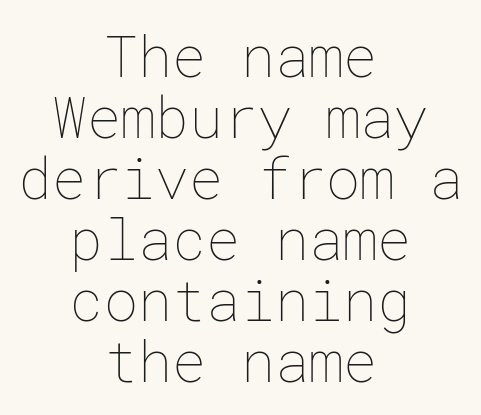
Think standard paragraph weight, or any step lighter than that. The font's upright variant was chosen for this text. There is no visible air inserted between adjacent glyphs. The block of text is dense from top to bottom, with scant space between rows. Each row of text sits above clean, open space. Is the block centered? Yes — each line is placed symmetrically about the middle.
